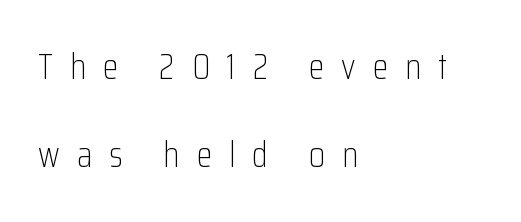
{"serif": "no", "italic": "no", "bold": "no", "weight": "light", "width": "condensed", "stroke_contrast": "low", "x_height": "medium", "monospaced": "no", "underline": "no", "align": "left", "line_spacing": "loose", "line_spacing_ratio": 2.45, "letter_spacing": "wide", "letter_spacing_em": 0.47, "glyph_px": 36}
